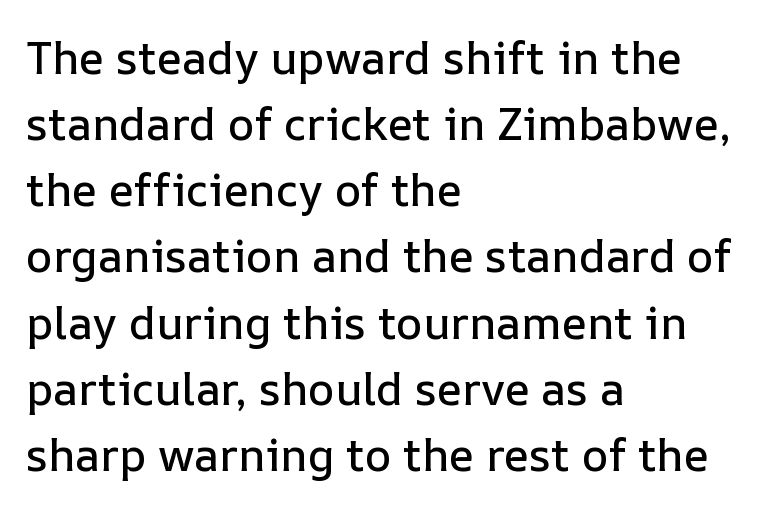
{"italic": "no", "width": "normal", "stroke_contrast": "low", "x_height": "medium", "monospaced": "no", "underline": "no", "align": "left", "line_spacing": "normal", "line_spacing_ratio": 1.47, "letter_spacing": "normal", "letter_spacing_em": 0.0, "glyph_px": 45}
